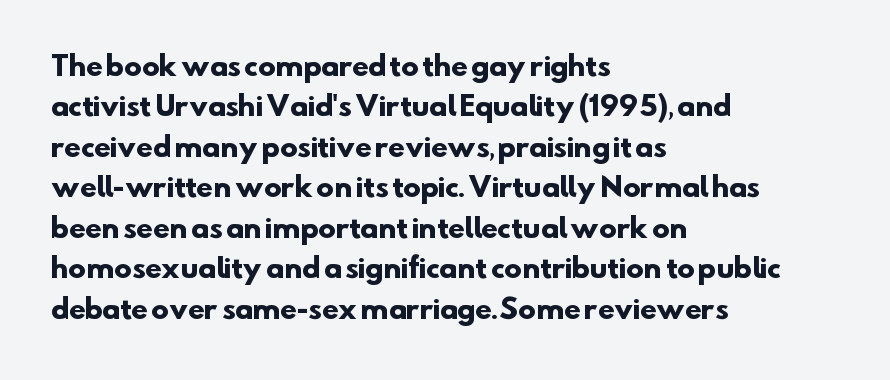
Characters follow at the spacing the type designer built in. The glyphs have the mass of a bold cut. Compared with typical paragraphs, the rows here are spaced about the same. Letters rest on an invisible, unmarked baseline. Short and long lines alike share a common starting point at left.
